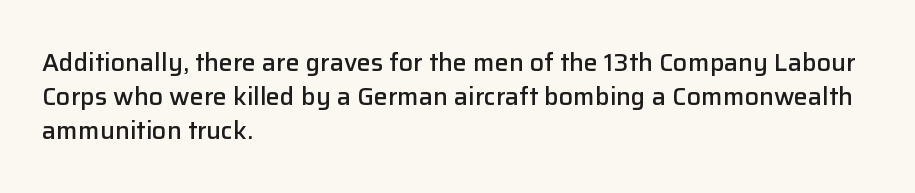
Q: Is the text bold? A: Semi-bold.
Q: Is the text italic (slanted)? A: No, it is upright.
Q: Is the text underlined? A: No.
Q: How is the paragraph aligned? A: Left-aligned.
Q: Is the spacing between letters normal or unusually wide? A: Normal.
Q: Is the spacing between lines tight, normal or loose? A: Normal.
